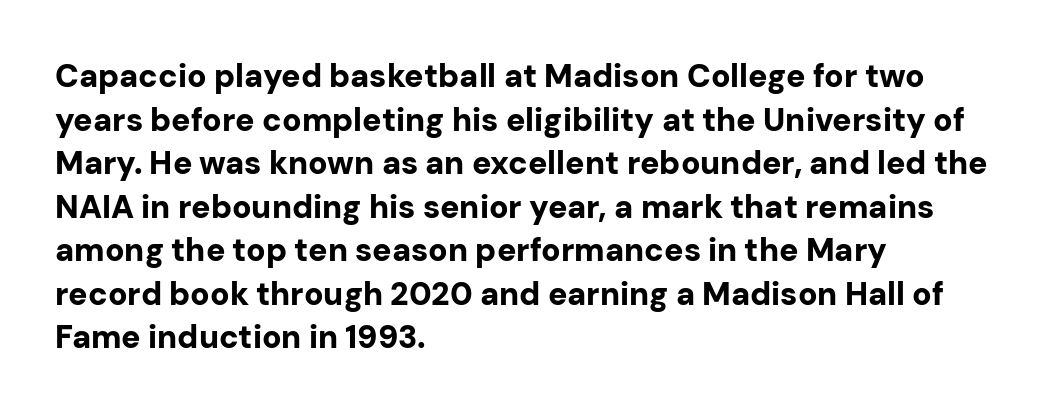
Look at the stroke-to-counter ratio: heavy, a bold. If you drew a line through each stem, it would be perfectly vertical. The space between consecutive lines is moderate. Honestly, the letter spacing is just normal — you wouldn't notice it.
